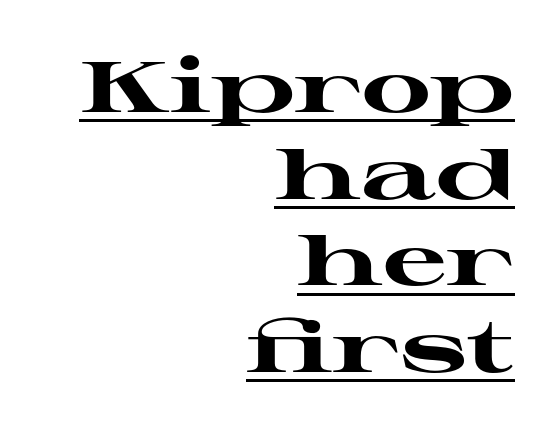
The image shows 71 px heavy, wide serif type, upright; set right-aligned, line spacing 1.22x, normal letter spacing, underlined; high stroke contrast and a medium x-height.
